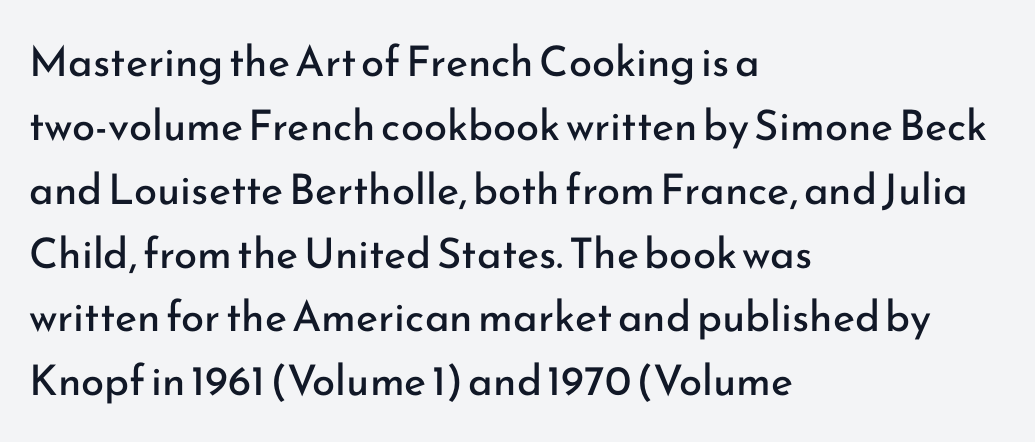
Q: Is the text bold? A: No.
Q: Is the text italic (slanted)? A: No, it is upright.
Q: Is the typeface a serif or a sans-serif typeface? A: Sans-serif.
Q: Is the text underlined? A: No.
Q: How is the paragraph aligned? A: Left-aligned.
Q: Is the spacing between letters normal or unusually wide? A: Normal.
Q: Is the spacing between lines tight, normal or loose? A: Normal.
Q: Width (condensed, normal, or wide)? A: Normal.
Q: Stroke contrast? A: Low.
Q: x-height? A: Small.
Q: Monospaced? A: No.
